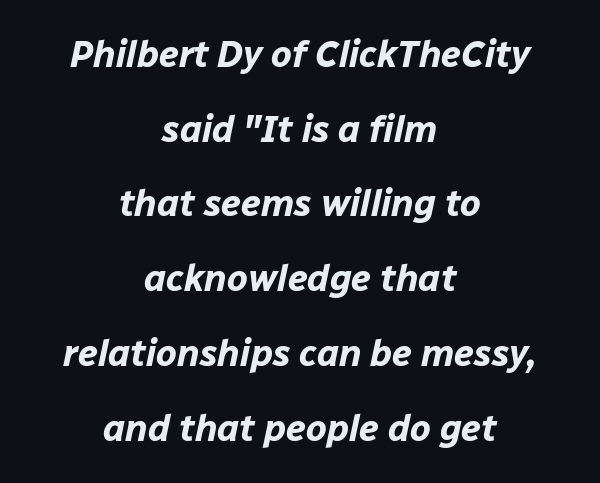
Q: Is the text bold? A: Yes.
Q: Is the text italic (slanted)? A: Yes, it leans right by about 12 degrees.
Q: Is the text underlined? A: No.
Q: How is the paragraph aligned? A: Centered.
Q: Is the spacing between letters normal or unusually wide? A: Normal.
Q: Is the spacing between lines tight, normal or loose? A: Loose.
Q: Width (condensed, normal, or wide)? A: Normal.
Q: Stroke contrast? A: Low.
Q: x-height? A: Medium.
Q: Monospaced? A: No.
